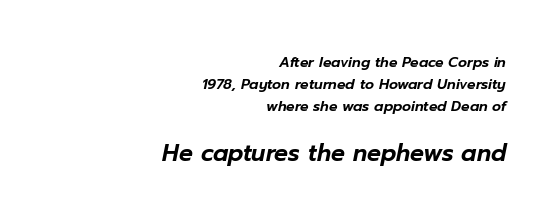
{"italic": "yes", "lean": "right", "slant_degrees": 12, "underline": "no", "align": "right", "line_spacing": "normal", "line_spacing_ratio": 1.56, "letter_spacing": "normal", "letter_spacing_em": 0.0, "larger_block": "second", "size_ratio": 1.64, "glyph_px": 23}
